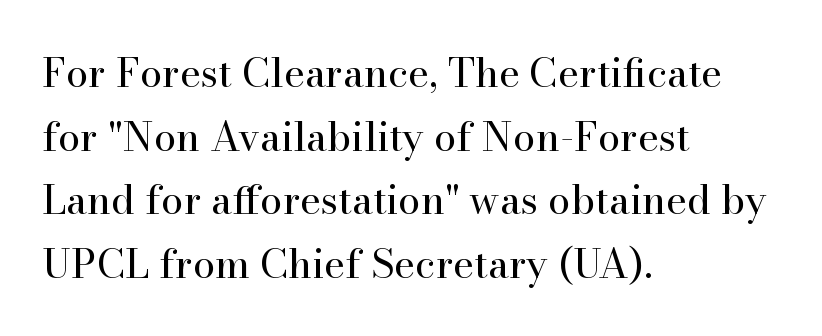
Q: Is the text bold? A: No.
Q: Is the text italic (slanted)? A: No, it is upright.
Q: Is the typeface a serif or a sans-serif typeface? A: Serif.
Q: Is the text underlined? A: No.
Q: How is the paragraph aligned? A: Left-aligned.
Q: Is the spacing between letters normal or unusually wide? A: Normal.
Q: Is the spacing between lines tight, normal or loose? A: Normal.
Q: Width (condensed, normal, or wide)? A: Normal.
Q: Stroke contrast? A: High.
Q: x-height? A: Small.
Q: Monospaced? A: No.
